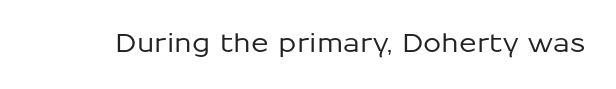
The image shows 26 px text type, upright; set normal letter spacing, not underlined.
